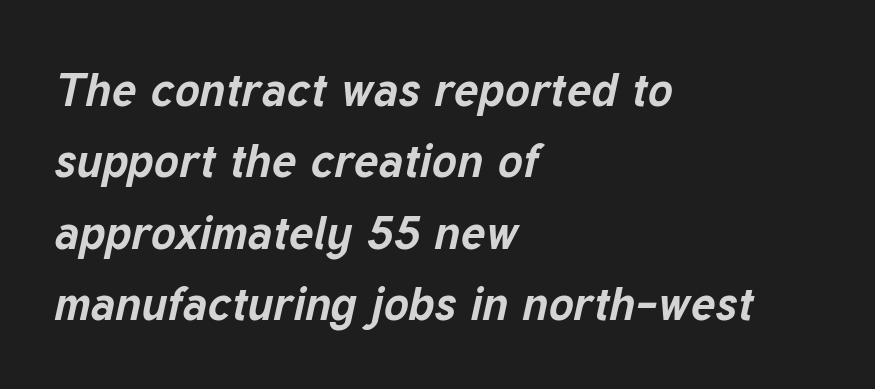
Q: Is the text bold? A: Yes.
Q: Is the text italic (slanted)? A: Yes, it leans right by about 12 degrees.
Q: Is the text underlined? A: No.
Q: How is the paragraph aligned? A: Left-aligned.
Q: Is the spacing between letters normal or unusually wide? A: Normal.
Q: Is the spacing between lines tight, normal or loose? A: Normal.
Q: Width (condensed, normal, or wide)? A: Normal.
Q: Stroke contrast? A: Low.
Q: x-height? A: Medium.
Q: Monospaced? A: No.
